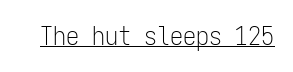
The image shows 26 px text type, upright; set normal letter spacing, underlined.
